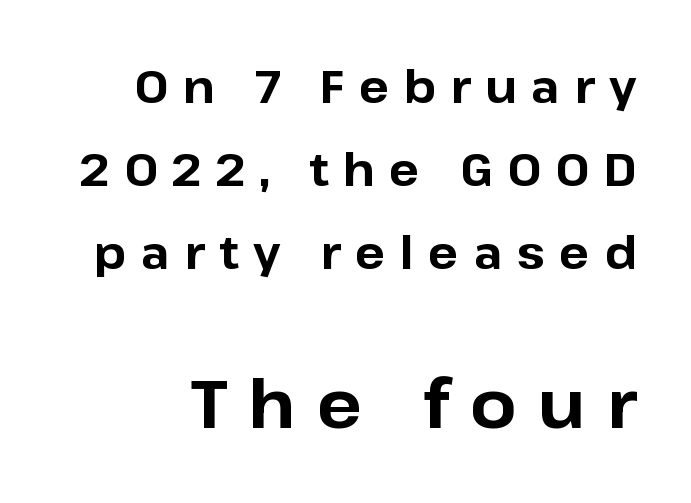
{"serif": "no", "italic": "no", "bold": "yes", "weight": "bold", "width": "normal", "stroke_contrast": "low", "x_height": "medium", "monospaced": "no", "underline": "no", "line_spacing_ratio": 1.84, "letter_spacing": "wide", "letter_spacing_em": 0.32, "larger_block": "second", "size_ratio": 1.49, "glyph_px": 67}
